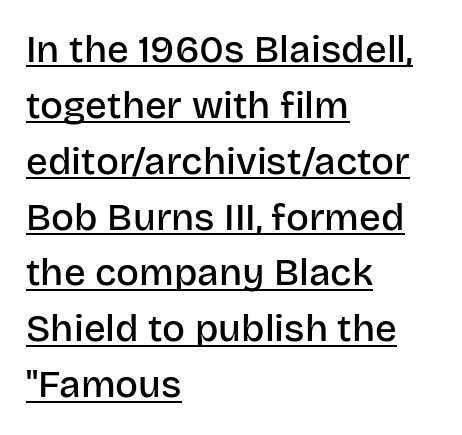
This sample uses an upright cut, with every glyph sitting square on the baseline. The passage shown stacks its lines at a standard gap. Stroke terminals: plain, sans-serif. This rendering uses left alignment, leaving the right contour irregular.
